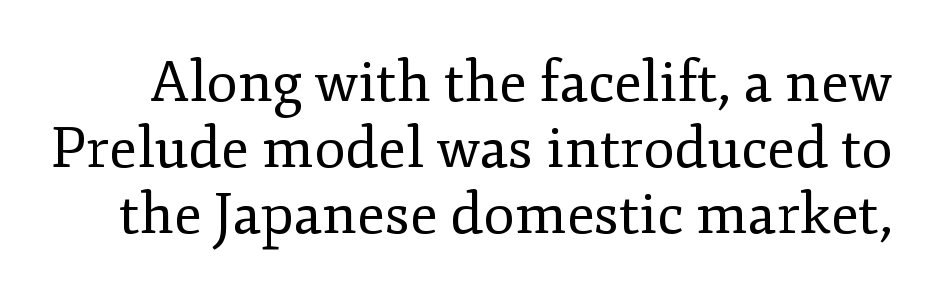
Q: Is the text bold? A: No.
Q: Is the text italic (slanted)? A: No, it is upright.
Q: Is the typeface a serif or a sans-serif typeface? A: Serif.
Q: Is the text underlined? A: No.
Q: Is the spacing between letters normal or unusually wide? A: Normal.
Q: Width (condensed, normal, or wide)? A: Normal.
Q: Stroke contrast? A: Low.
Q: x-height? A: Small.
Q: Monospaced? A: No.
